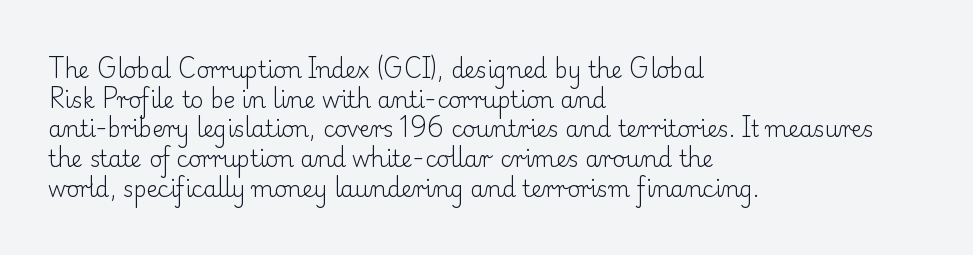
{"italic": "no", "bold": "no", "underline": "no", "align": "left", "line_spacing": "normal", "line_spacing_ratio": 1.35, "letter_spacing": "normal", "letter_spacing_em": 0.0, "glyph_px": 22}
